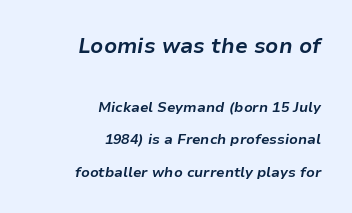
Q: Is the text bold? A: Yes.
Q: Is the text italic (slanted)? A: Yes, it leans right by about 9 degrees.
Q: Is the text underlined? A: No.
Q: How is the paragraph aligned? A: Right-aligned.
Q: Is the spacing between letters normal or unusually wide? A: Normal.
Q: Is the spacing between lines tight, normal or loose? A: Loose.
Q: Which block of text is set in a larger size, the first (top) or the second (bottom)? A: The first (top) one.
